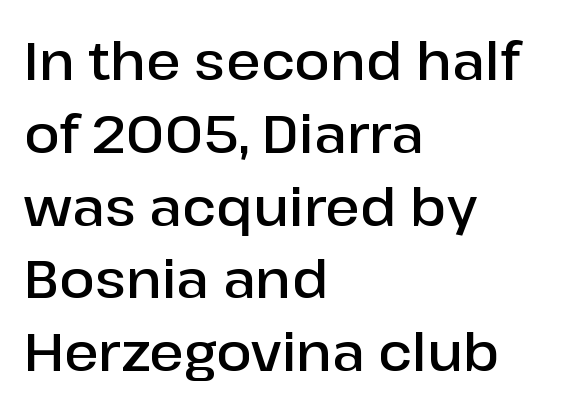
The image shows 52 px semibold sans-serif type, upright; set left-aligned, normal line spacing (1.4x), normal letter spacing, not underlined; low stroke contrast and a medium x-height.
